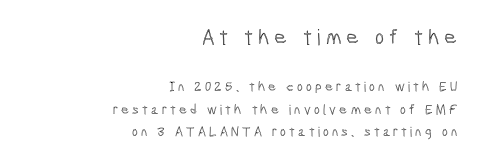
The image shows 22 px text type, upright; set right-aligned, normal line spacing (1.61x), unusually wide letter spacing (+0.22 em), not underlined; the first (top) block is 1.57x larger.
